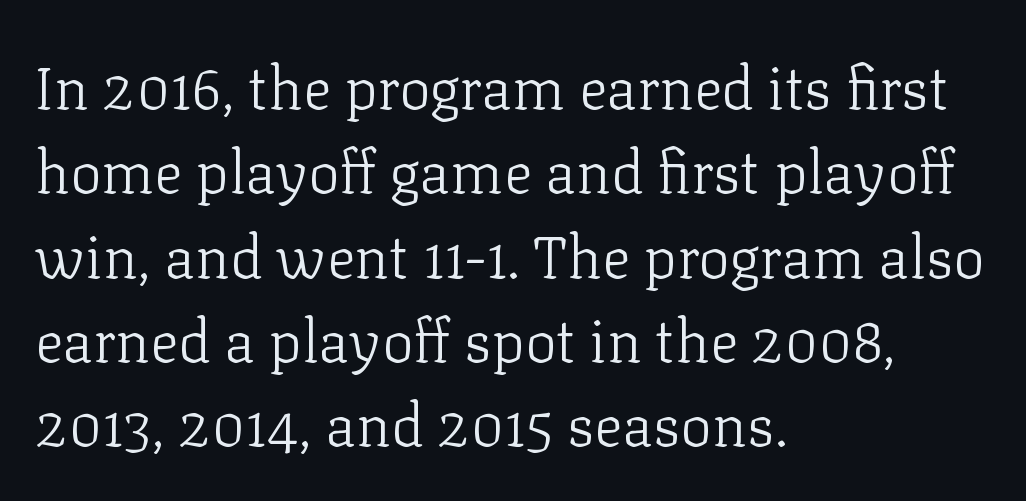
{"serif": "yes", "italic": "no", "bold": "no", "weight": "light", "width": "normal", "stroke_contrast": "low", "x_height": "medium", "monospaced": "no", "underline": "no", "align": "left", "line_spacing": "normal", "line_spacing_ratio": 1.43, "letter_spacing": "normal", "letter_spacing_em": 0.0, "glyph_px": 59}
